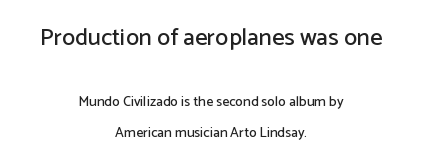
Q: Is the text italic (slanted)? A: No, it is upright.
Q: Is the text underlined? A: No.
Q: How is the paragraph aligned? A: Centered.
Q: Is the spacing between letters normal or unusually wide? A: Normal.
Q: Is the spacing between lines tight, normal or loose? A: Loose.
Q: Which block of text is set in a larger size, the first (top) or the second (bottom)? A: The first (top) one.
